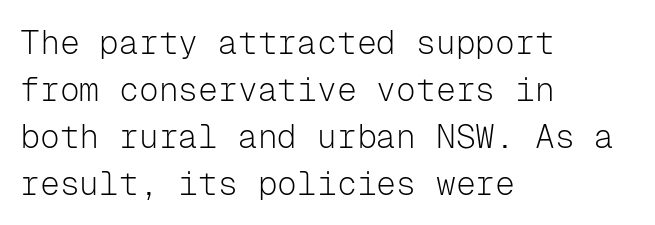
What kind of face is this? One without serifs — a sans. Every character sits straight up, as roman type does. The area under the type is left untouched. Short and long lines alike share a common starting point at left. Stroke thickness stays within the range of a standard reading face or lighter.
